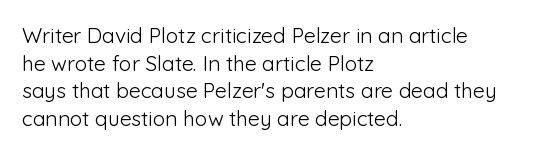
{"italic": "no", "bold": "no", "underline": "no", "align": "left", "line_spacing": "normal", "line_spacing_ratio": 1.32, "letter_spacing": "normal", "letter_spacing_em": 0.0, "glyph_px": 21}
